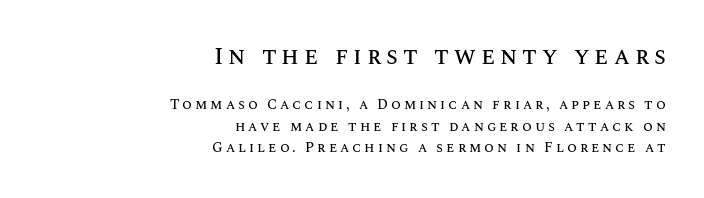
{"italic": "no", "underline": "no", "align": "right", "line_spacing": "normal", "line_spacing_ratio": 1.54, "letter_spacing": "wide", "letter_spacing_em": 0.21, "larger_block": "first", "size_ratio": 1.71, "glyph_px": 24}
